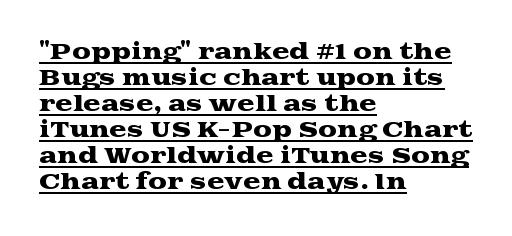
{"italic": "no", "underline": "yes", "align": "left", "line_spacing_ratio": 1.24, "letter_spacing": "normal", "letter_spacing_em": 0.0, "glyph_px": 21}
